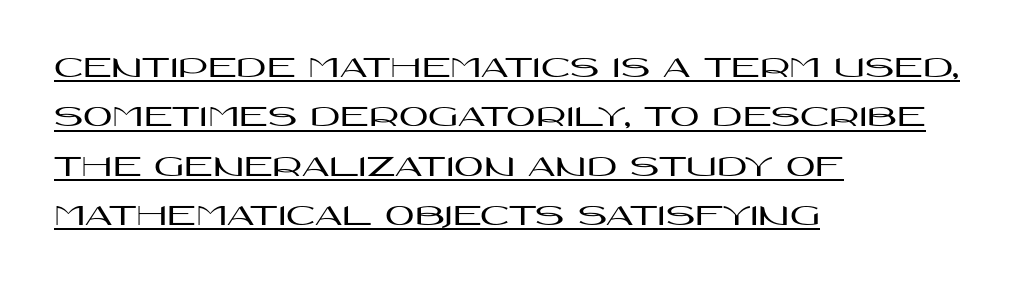
{"serif": "no", "italic": "no", "width": "wide", "stroke_contrast": "high", "x_height": "large", "monospaced": "no", "underline": "yes", "align": "left", "line_spacing": "normal", "line_spacing_ratio": 1.54, "letter_spacing": "normal", "letter_spacing_em": 0.0, "glyph_px": 32}
